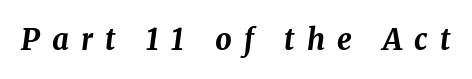
Has an underline been added? It has not. Pretty heavy lettering here — definitely bold. There is plenty of visible air inserted between adjacent glyphs. These lines are rendered in a variable-pitch font. Characters are canted at an angle relative to the baseline's perpendicular.
